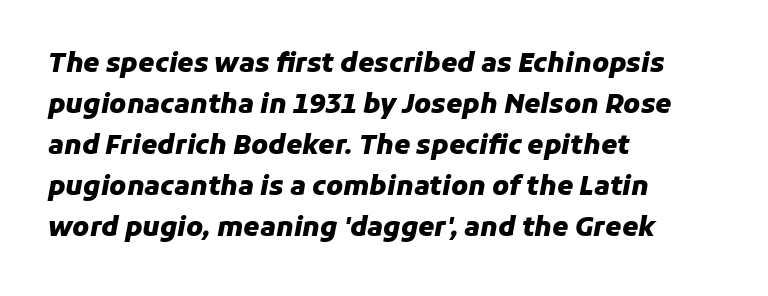
Q: Is the text bold? A: Yes.
Q: Is the text italic (slanted)? A: Yes, it leans right by about 11 degrees.
Q: Is the text underlined? A: No.
Q: How is the paragraph aligned? A: Left-aligned.
Q: Is the spacing between letters normal or unusually wide? A: Normal.
Q: Is the spacing between lines tight, normal or loose? A: Normal.
